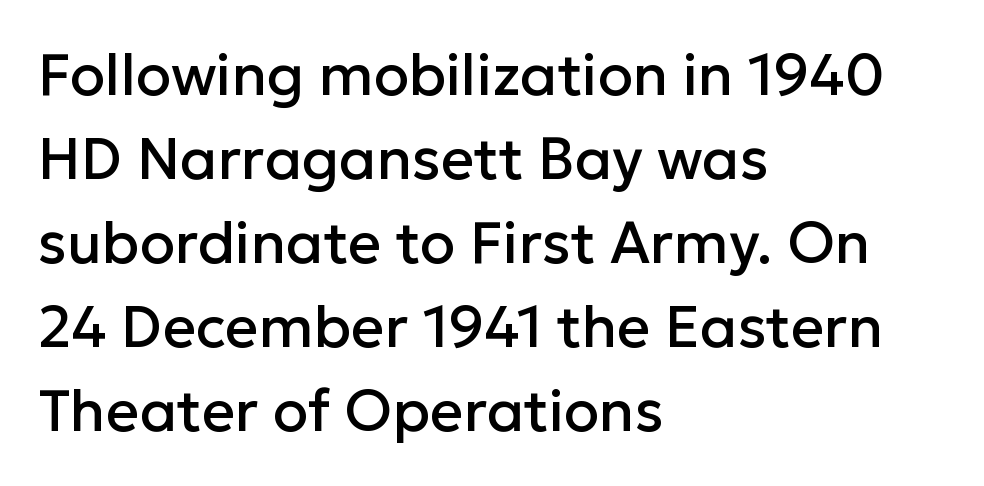
Q: Is the text italic (slanted)? A: No, it is upright.
Q: Is the typeface a serif or a sans-serif typeface? A: Sans-serif.
Q: Is the text underlined? A: No.
Q: How is the paragraph aligned? A: Left-aligned.
Q: Is the spacing between letters normal or unusually wide? A: Normal.
Q: Is the spacing between lines tight, normal or loose? A: Normal.
Q: Width (condensed, normal, or wide)? A: Normal.
Q: Stroke contrast? A: Low.
Q: x-height? A: Medium.
Q: Monospaced? A: No.
